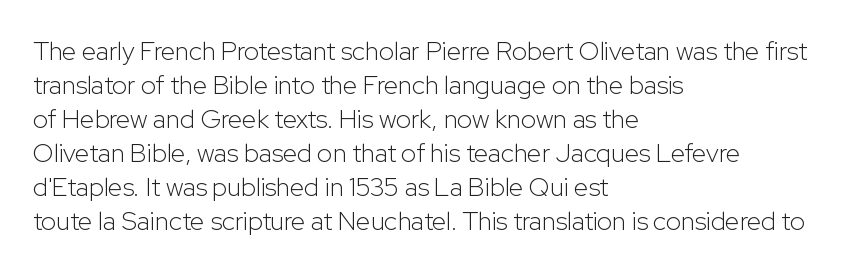
Q: Is the text bold? A: No.
Q: Is the text italic (slanted)? A: No, it is upright.
Q: Is the text underlined? A: No.
Q: How is the paragraph aligned? A: Left-aligned.
Q: Is the spacing between letters normal or unusually wide? A: Normal.
Q: Is the spacing between lines tight, normal or loose? A: Normal.
